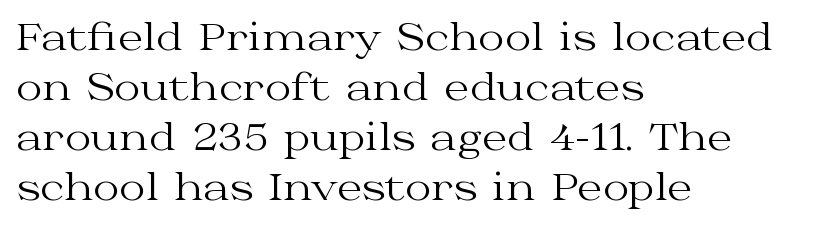
Q: Is the text bold? A: No.
Q: Is the text italic (slanted)? A: No, it is upright.
Q: Is the typeface a serif or a sans-serif typeface? A: Serif.
Q: Is the text underlined? A: No.
Q: How is the paragraph aligned? A: Left-aligned.
Q: Is the spacing between letters normal or unusually wide? A: Normal.
Q: Is the spacing between lines tight, normal or loose? A: Normal.
Q: Width (condensed, normal, or wide)? A: Wide.
Q: Stroke contrast? A: Medium.
Q: x-height? A: Medium.
Q: Monospaced? A: No.
